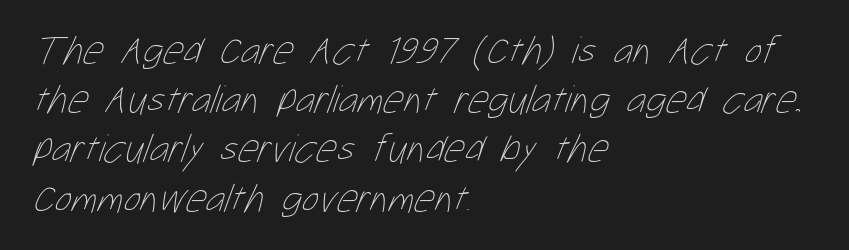
Horizontal alignment here is leftward, the default for most running prose. Note the varied advance widths — an 'i' is clearly narrower than an 'm'. Quick note: underline off. The characters are drawn with everyday or finer stroke widths.
